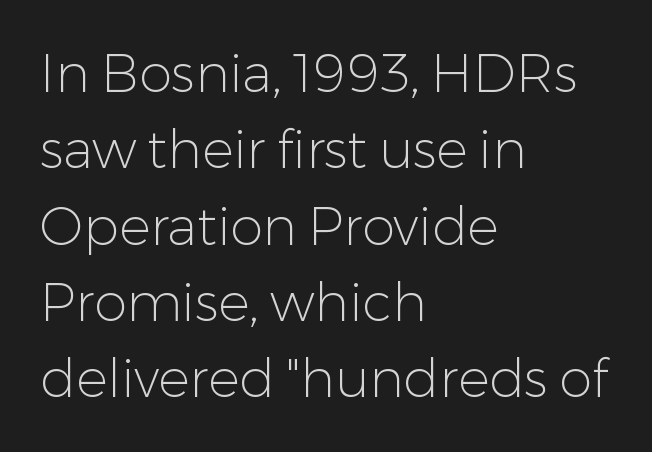
Q: Is the text bold? A: No.
Q: Is the text italic (slanted)? A: No, it is upright.
Q: Is the typeface a serif or a sans-serif typeface? A: Sans-serif.
Q: Is the text underlined? A: No.
Q: How is the paragraph aligned? A: Left-aligned.
Q: Is the spacing between letters normal or unusually wide? A: Normal.
Q: Is the spacing between lines tight, normal or loose? A: Normal.
Q: Width (condensed, normal, or wide)? A: Normal.
Q: Stroke contrast? A: Low.
Q: x-height? A: Medium.
Q: Monospaced? A: No.
